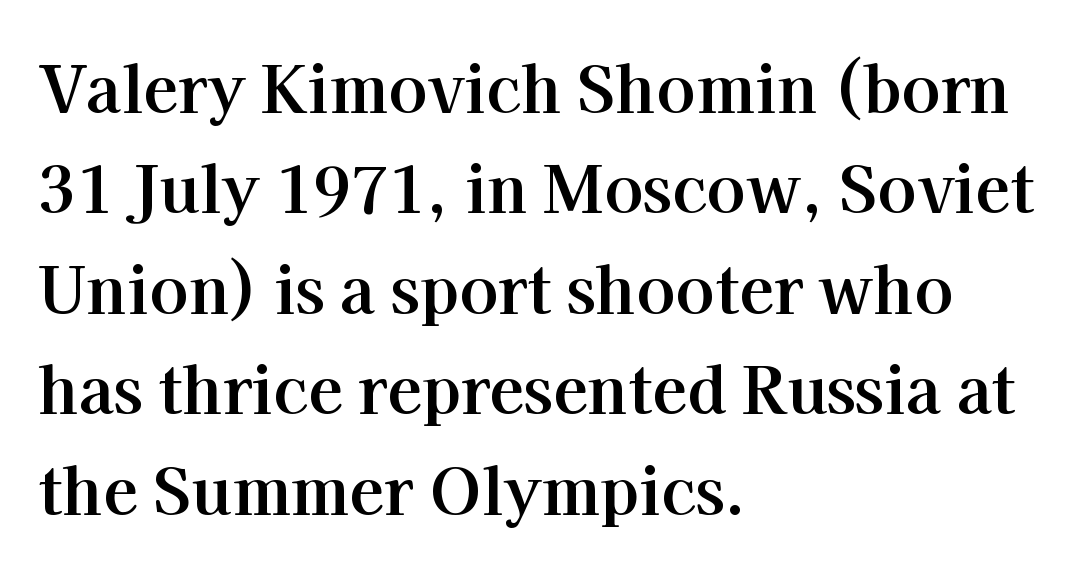
{"serif": "yes", "italic": "no", "bold": "yes", "weight": "bold", "width": "normal", "stroke_contrast": "high", "x_height": "medium", "monospaced": "no", "underline": "no", "align": "left", "line_spacing": "normal", "line_spacing_ratio": 1.57, "letter_spacing": "normal", "letter_spacing_em": 0.0, "glyph_px": 64}
